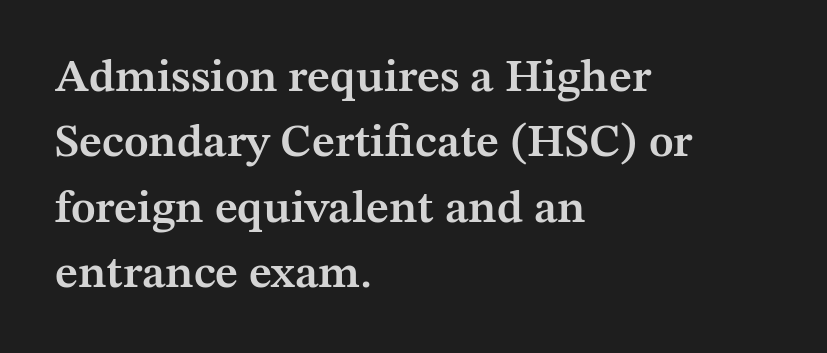
{"serif": "yes", "italic": "no", "bold": "semi", "weight": "semibold", "width": "normal", "stroke_contrast": "medium", "x_height": "medium", "monospaced": "no", "underline": "no", "align": "left", "line_spacing": "normal", "line_spacing_ratio": 1.42, "letter_spacing": "normal", "letter_spacing_em": 0.0, "glyph_px": 46}
